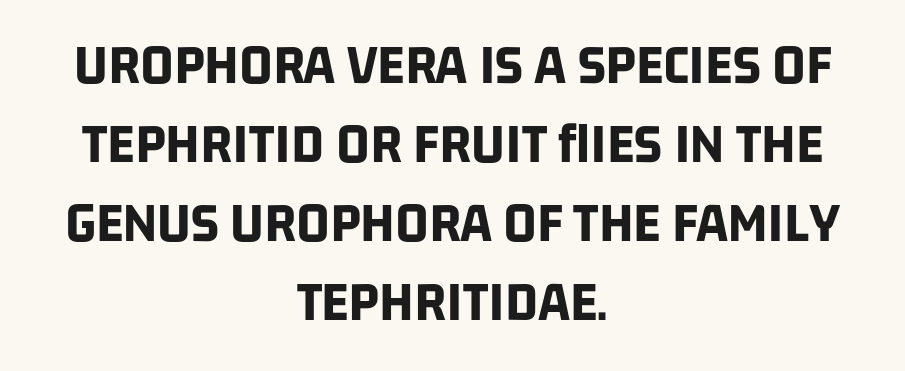
{"serif": "no", "bold": "yes", "weight": "bold", "width": "condensed", "stroke_contrast": "low", "x_height": "large", "monospaced": "no", "underline": "no", "align": "center", "line_spacing": "normal", "line_spacing_ratio": 1.36, "letter_spacing": "normal", "letter_spacing_em": 0.0, "glyph_px": 58}
